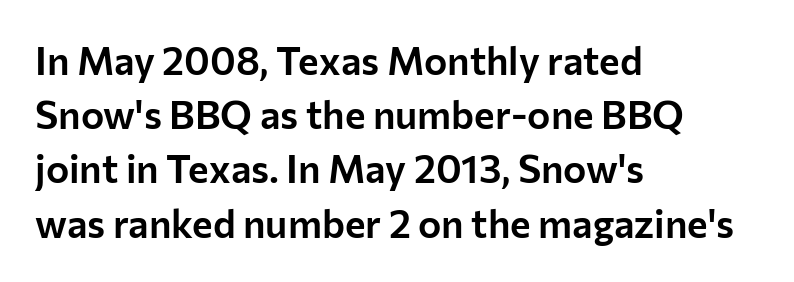
Q: Is the text italic (slanted)? A: No, it is upright.
Q: Is the typeface a serif or a sans-serif typeface? A: Sans-serif.
Q: Is the text underlined? A: No.
Q: How is the paragraph aligned? A: Left-aligned.
Q: Is the spacing between letters normal or unusually wide? A: Normal.
Q: Is the spacing between lines tight, normal or loose? A: Normal.
Q: Width (condensed, normal, or wide)? A: Normal.
Q: Stroke contrast? A: Low.
Q: x-height? A: Medium.
Q: Monospaced? A: No.
